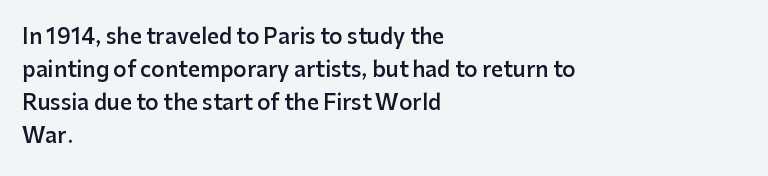
You could call the tracking neutral — neither tight nor loose. Which margin do the lines hug? The left one — the right edge is uneven. Regarding leading, the lines here are spaced in the standard way. Does the weight exceed regular? Yes, but only to semibold. The glyphs are unaccompanied by any horizontal stroke below them.
